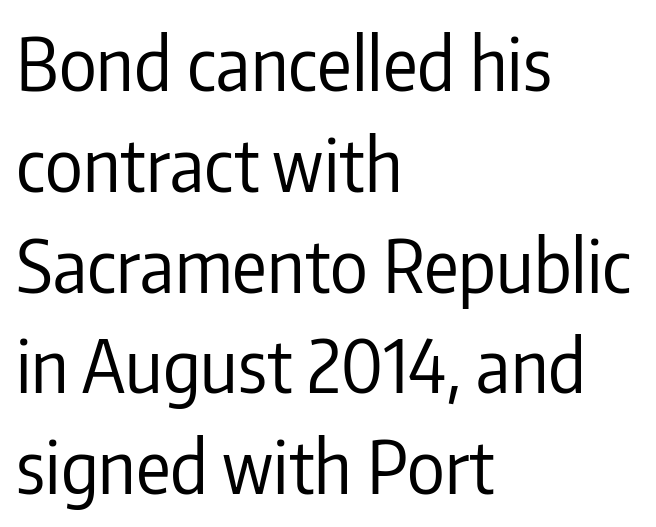
Q: Is the text bold? A: No.
Q: Is the text italic (slanted)? A: No, it is upright.
Q: Is the typeface a serif or a sans-serif typeface? A: Sans-serif.
Q: Is the text underlined? A: No.
Q: How is the paragraph aligned? A: Left-aligned.
Q: Is the spacing between letters normal or unusually wide? A: Normal.
Q: Is the spacing between lines tight, normal or loose? A: Normal.
Q: Width (condensed, normal, or wide)? A: Condensed.
Q: Stroke contrast? A: Low.
Q: x-height? A: Medium.
Q: Monospaced? A: No.
